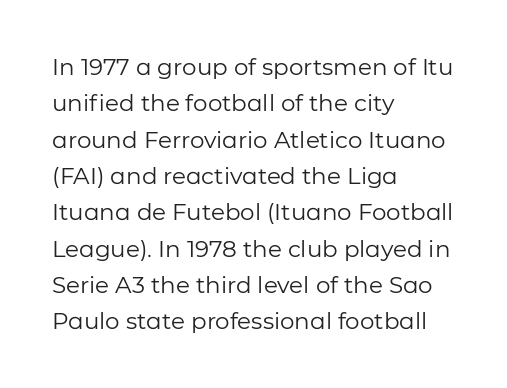
Compared with typical paragraphs, the rows here are spaced about the same. The letterforms sit at book weight or below. Ascenders rise straight up at ninety degrees. The lines are quadded left. Check the space under the baseline: it is left empty. Tracking value appears to be zero — textbook default spacing.
